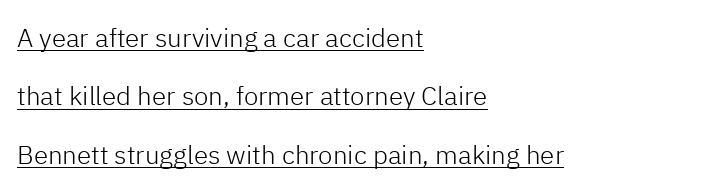
The image shows 26 px text type, upright; set left-aligned, loose line spacing (2.25x), normal letter spacing, underlined.
